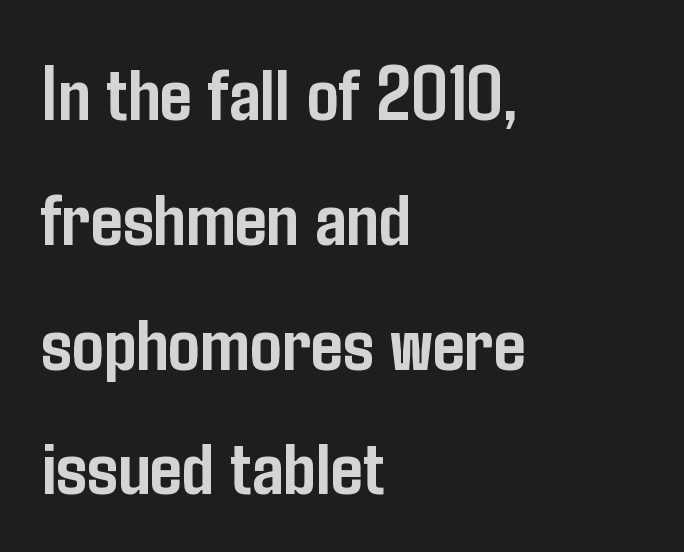
The image shows 79 px semibold, condensed sans-serif type, upright; set left-aligned, normal line spacing (1.58x), normal letter spacing, not underlined; low stroke contrast and a medium x-height.
